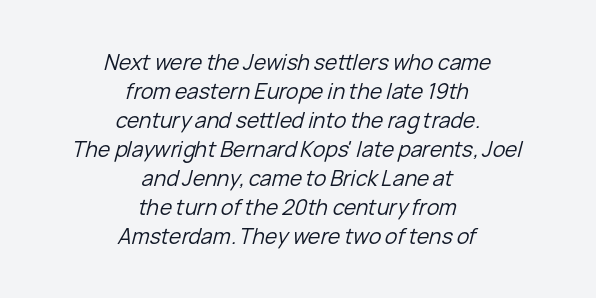
Q: Is the text bold? A: No.
Q: Is the text italic (slanted)? A: Yes, it leans right by about 15 degrees.
Q: Is the text underlined? A: No.
Q: How is the paragraph aligned? A: Centered.
Q: Is the spacing between letters normal or unusually wide? A: Normal.
Q: Is the spacing between lines tight, normal or loose? A: Normal.
